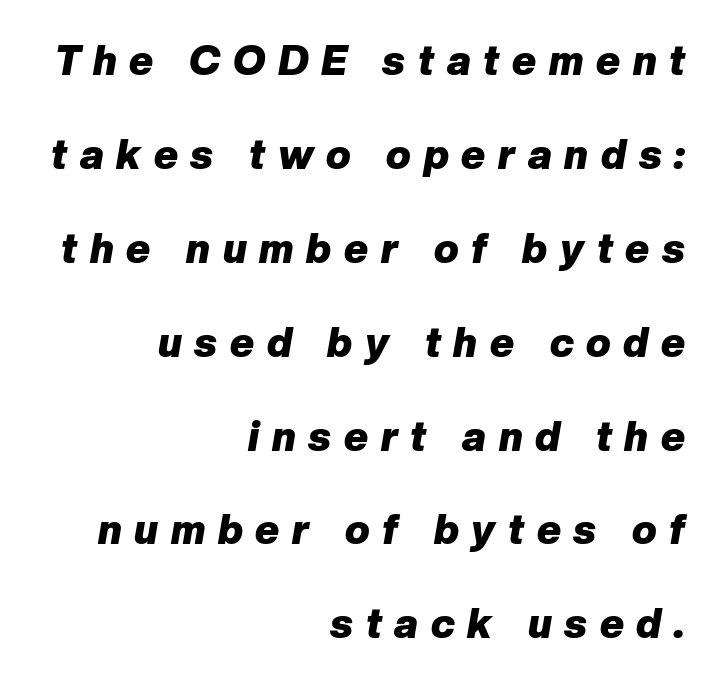
Tracking here is generous; glyphs stand well apart from one another. Think of a printed novel: that variable character pitch is what you see here. The string is rendered with underlining switched off. Notice the wide empty band between every row — that's loose leading. Horizontally, the lines are justified to the trailing edge only.
